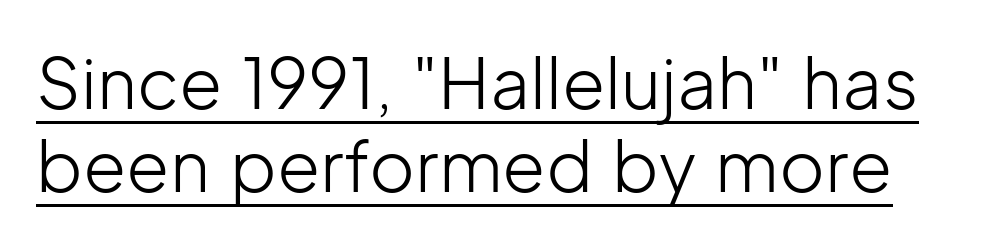
{"serif": "no", "italic": "no", "bold": "no", "weight": "light", "width": "normal", "stroke_contrast": "low", "x_height": "medium", "monospaced": "no", "underline": "yes", "line_spacing_ratio": 1.19, "letter_spacing": "normal", "letter_spacing_em": 0.0, "glyph_px": 70}
